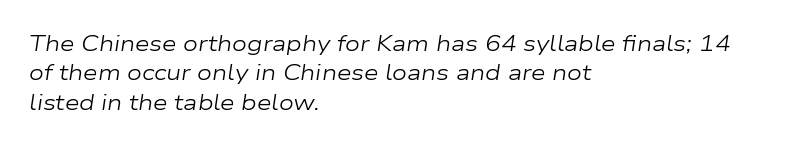
The image shows 21 px text type, italic (leaning right); set left-aligned, normal line spacing (1.4x), normal letter spacing, not underlined.
